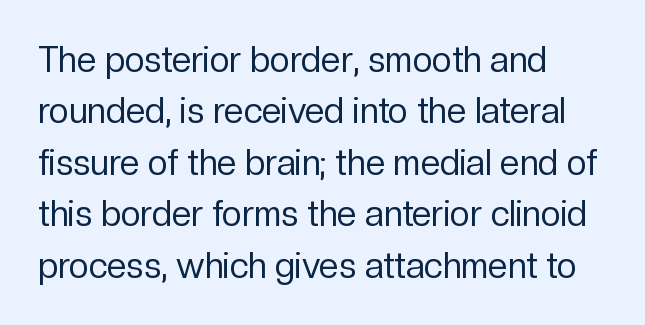
Type without underlining. Ink coverage per letter is moderate at most. Ascenders rise straight up at ninety degrees. Caption: multi-line text, flush left, ragged right. Nobody touched the tracking dial on this one. No feet cap the strokes, marking this as sans-serif type.
